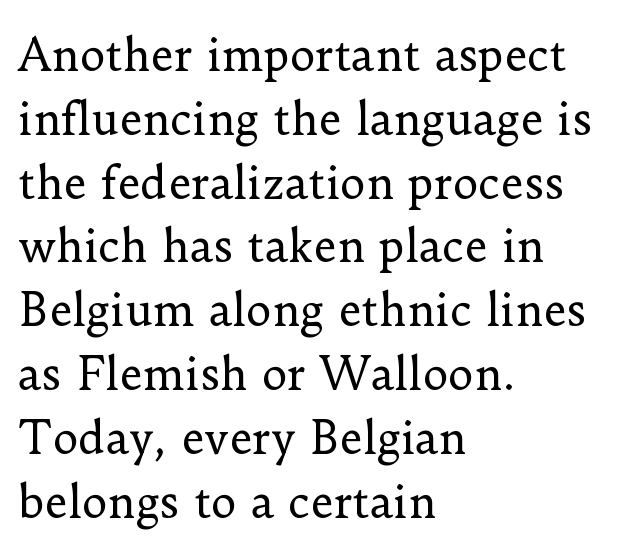
Q: Is the text bold? A: No.
Q: Is the text italic (slanted)? A: No, it is upright.
Q: Is the typeface a serif or a sans-serif typeface? A: Serif.
Q: Is the text underlined? A: No.
Q: How is the paragraph aligned? A: Left-aligned.
Q: Is the spacing between letters normal or unusually wide? A: Normal.
Q: Is the spacing between lines tight, normal or loose? A: Normal.
Q: Width (condensed, normal, or wide)? A: Normal.
Q: Stroke contrast? A: Low.
Q: x-height? A: Small.
Q: Monospaced? A: No.
